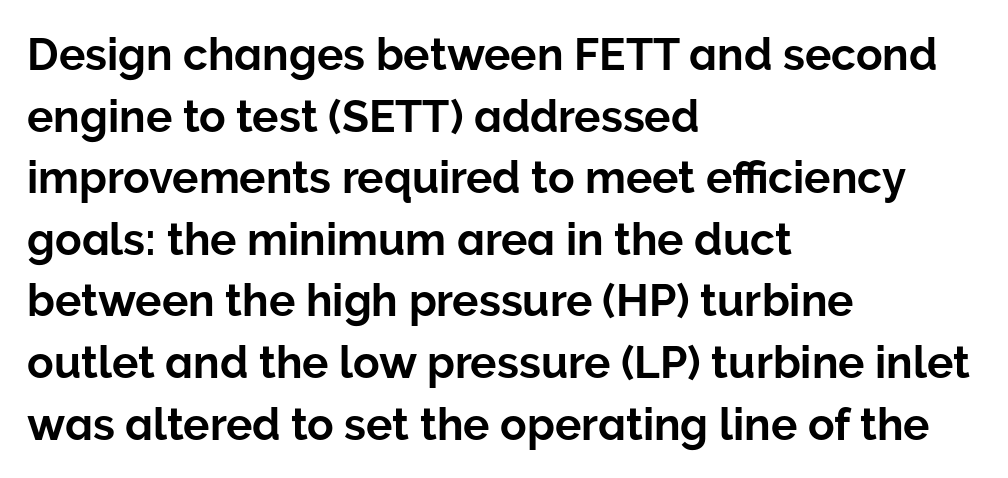
{"serif": "no", "italic": "no", "width": "normal", "stroke_contrast": "low", "x_height": "medium", "monospaced": "no", "underline": "no", "align": "left", "line_spacing": "normal", "line_spacing_ratio": 1.4, "letter_spacing": "normal", "letter_spacing_em": 0.0, "glyph_px": 44}
